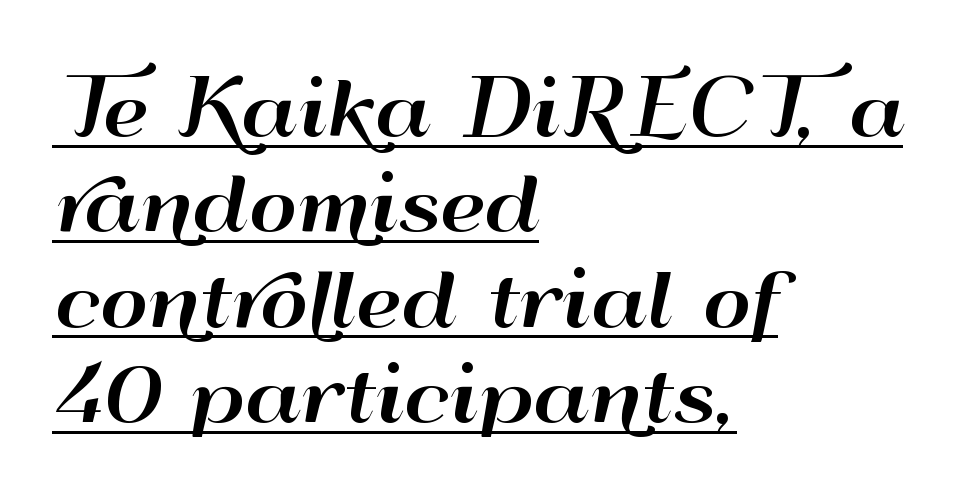
Q: Is the text italic (slanted)? A: Yes.
Q: Is the typeface a serif or a sans-serif typeface? A: Sans-serif.
Q: Is the text underlined? A: Yes.
Q: How is the paragraph aligned? A: Left-aligned.
Q: Is the spacing between letters normal or unusually wide? A: Normal.
Q: Is the spacing between lines tight, normal or loose? A: Normal.
Q: Width (condensed, normal, or wide)? A: Wide.
Q: Stroke contrast? A: High.
Q: x-height? A: Small.
Q: Monospaced? A: No.
